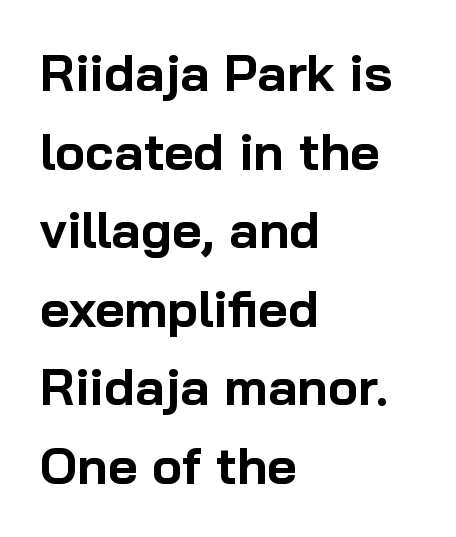
The image shows 51 px bold sans-serif type, upright; set left-aligned, normal line spacing (1.54x), normal letter spacing, not underlined; low stroke contrast and a medium x-height.
